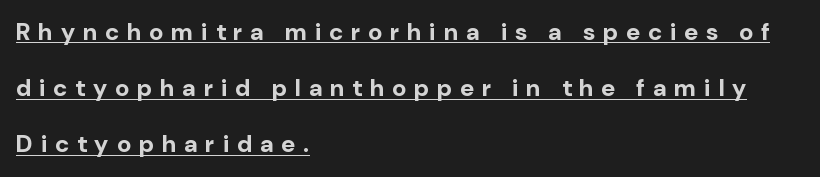
The image shows 24 px bold type, upright; set left-aligned, loose line spacing (2.34x), unusually wide letter spacing (+0.34 em), underlined.
